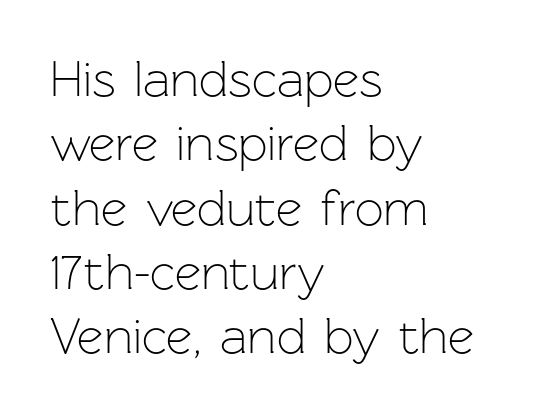
Q: Is the text bold? A: No.
Q: Is the text italic (slanted)? A: No, it is upright.
Q: Is the typeface a serif or a sans-serif typeface? A: Sans-serif.
Q: Is the text underlined? A: No.
Q: How is the paragraph aligned? A: Left-aligned.
Q: Is the spacing between letters normal or unusually wide? A: Normal.
Q: Is the spacing between lines tight, normal or loose? A: Normal.
Q: Width (condensed, normal, or wide)? A: Normal.
Q: Stroke contrast? A: Low.
Q: x-height? A: Medium.
Q: Monospaced? A: No.
